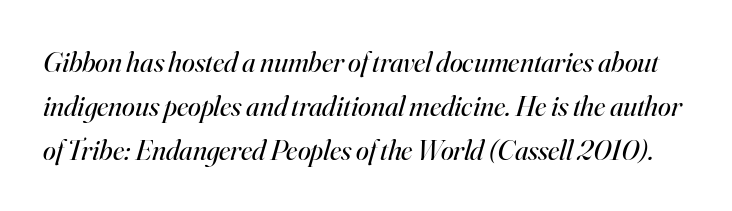
There is no visible air inserted between adjacent glyphs. Stems and bowls with no extra thickness — not bold. The text carries the slant typical of an italic or oblique font. Each letter keeps its own natural width here, so spacing adapts to shape. Type style note: has serifs. The line-height multiplier appears to be the usual default.
